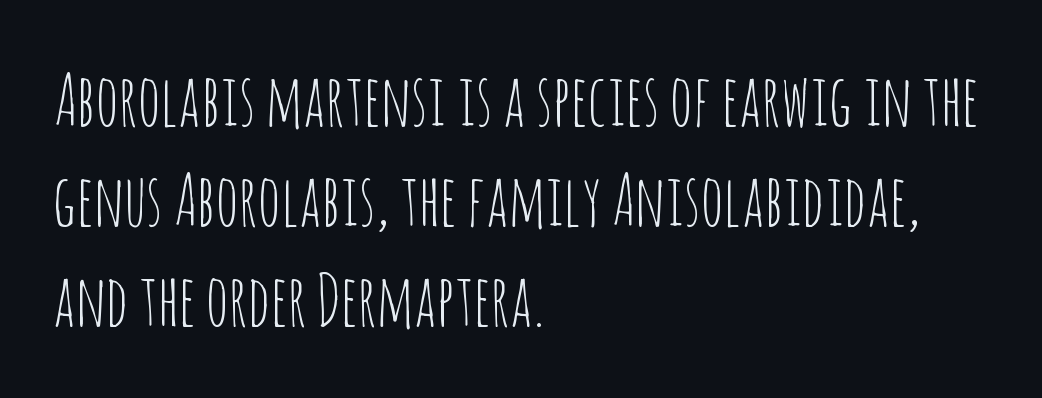
{"serif": "no", "italic": "no", "bold": "no", "weight": "thin", "width": "condensed", "stroke_contrast": "low", "x_height": "large", "monospaced": "no", "underline": "no", "align": "left", "line_spacing": "normal", "line_spacing_ratio": 1.41, "letter_spacing": "normal", "letter_spacing_em": 0.0, "glyph_px": 71}
